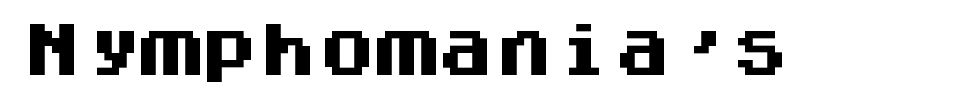
Q: Is the text bold? A: Yes.
Q: Is the text italic (slanted)? A: No, it is upright.
Q: Is the typeface a serif or a sans-serif typeface? A: Sans-serif.
Q: Is the text underlined? A: No.
Q: Is the spacing between letters normal or unusually wide? A: Normal.
Q: Width (condensed, normal, or wide)? A: Normal.
Q: Stroke contrast? A: Medium.
Q: x-height? A: Large.
Q: Monospaced? A: Yes.
